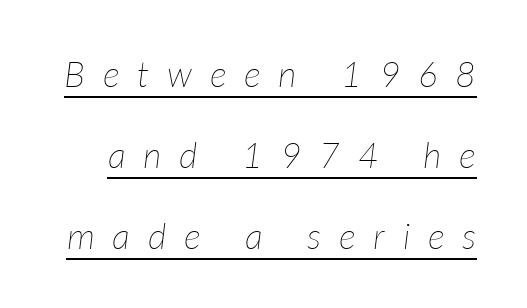
A typesetter would call this heavily tracked-out type. Heft: none added — not bold. Quick note: italic. The rendered words wear a rule along their underside.
